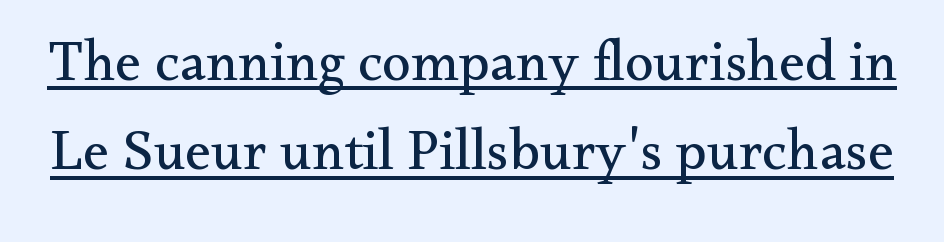
{"serif": "yes", "italic": "no", "bold": "no", "weight": "regular", "width": "normal", "stroke_contrast": "medium", "x_height": "small", "monospaced": "no", "underline": "yes", "line_spacing": "normal", "line_spacing_ratio": 1.54, "letter_spacing": "normal", "letter_spacing_em": 0.0, "glyph_px": 58}
